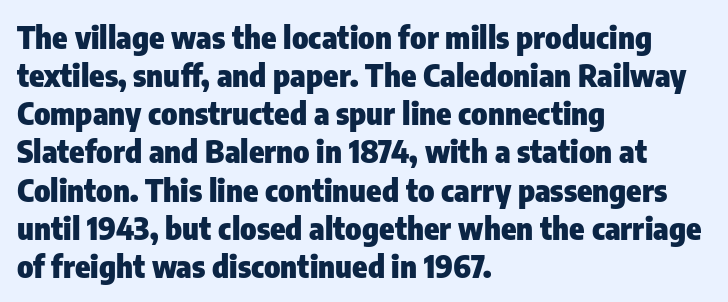
The image shows 31 px heavy, condensed sans-serif type, upright; set left-aligned, line spacing 1.23x, normal letter spacing, not underlined; low stroke contrast and a medium x-height.
